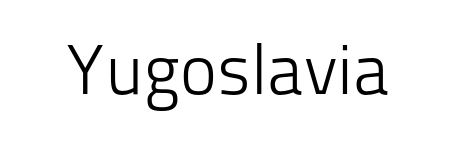
The image shows 70 px light sans-serif type, upright; set normal letter spacing, not underlined; low stroke contrast and a medium x-height.
